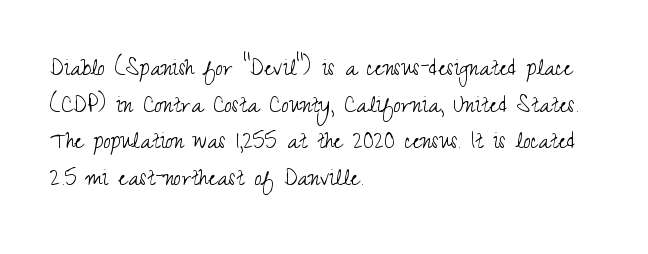
The image shows 27 px text type, upright; set left-aligned, normal line spacing (1.36x), normal letter spacing, not underlined.
